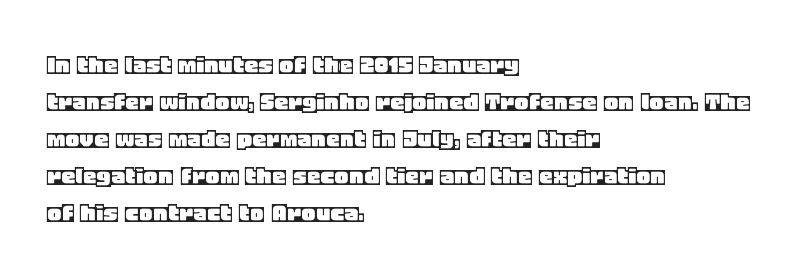
{"italic": "no", "width": "normal", "x_height": "large", "monospaced": "no", "underline": "no", "align": "left", "line_spacing": "normal", "line_spacing_ratio": 1.32, "letter_spacing": "normal", "letter_spacing_em": 0.0, "glyph_px": 28}
